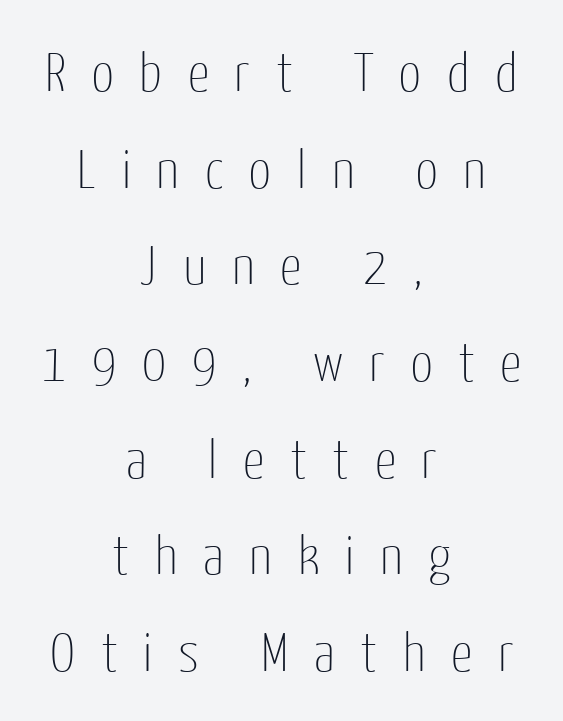
The image shows 54 px thin, condensed sans-serif type, upright; set centered, line spacing 1.79x, unusually wide letter spacing (+0.48 em), not underlined; low stroke contrast and a medium x-height.
